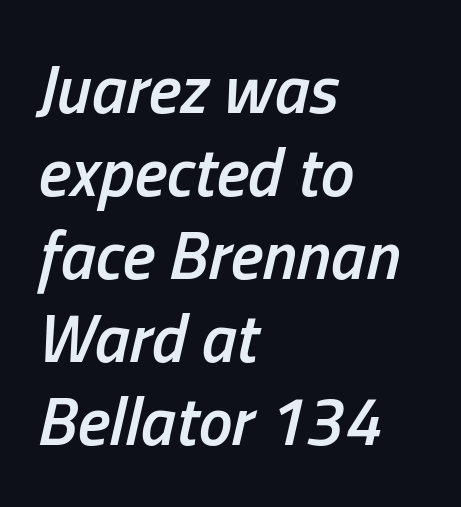
Descenders hang freely into open space. Slanted lettering throughout. Think of a printed novel: that variable character pitch is what you see here. Compared with an ordinary text face, these strokes are moderately heavier — a semibold.
